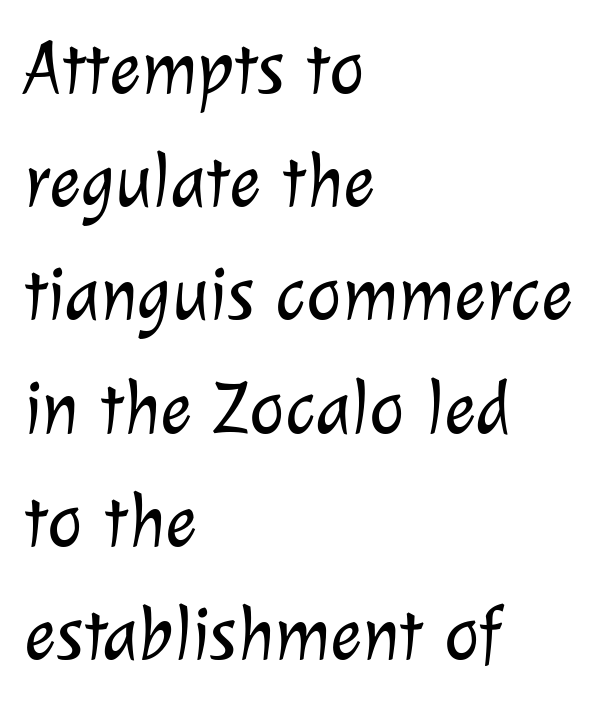
Q: Is the text bold? A: No.
Q: Is the typeface a serif or a sans-serif typeface? A: Sans-serif.
Q: Is the text underlined? A: No.
Q: How is the paragraph aligned? A: Left-aligned.
Q: Is the spacing between letters normal or unusually wide? A: Normal.
Q: Is the spacing between lines tight, normal or loose? A: Normal.
Q: Width (condensed, normal, or wide)? A: Normal.
Q: Stroke contrast? A: Low.
Q: x-height? A: Medium.
Q: Monospaced? A: No.
